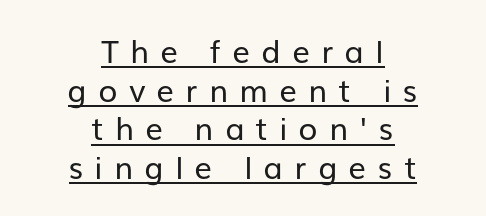
Q: Is the text bold? A: No.
Q: Is the text italic (slanted)? A: No, it is upright.
Q: Is the typeface a serif or a sans-serif typeface? A: Sans-serif.
Q: Is the text underlined? A: Yes.
Q: How is the paragraph aligned? A: Centered.
Q: Is the spacing between letters normal or unusually wide? A: Unusually wide.
Q: Is the spacing between lines tight, normal or loose? A: Normal.
Q: Width (condensed, normal, or wide)? A: Normal.
Q: Stroke contrast? A: Low.
Q: x-height? A: Medium.
Q: Monospaced? A: No.
